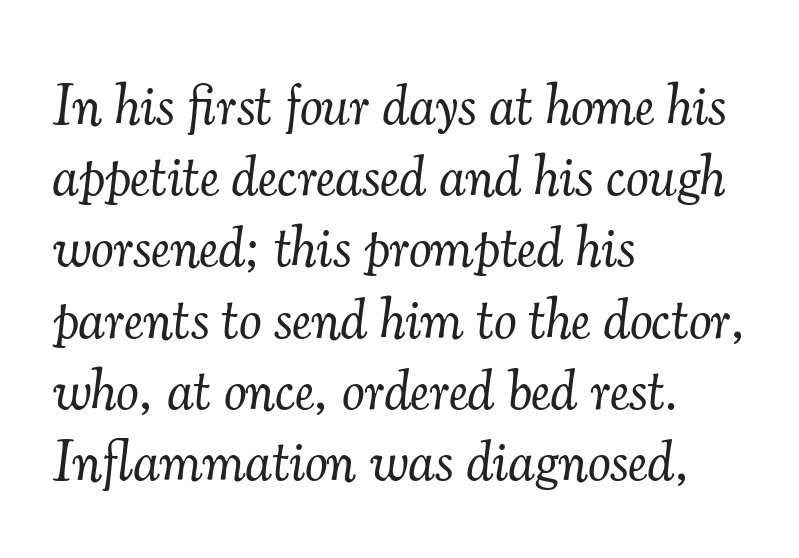
{"serif": "yes", "italic": "yes", "lean": "right", "slant_degrees": 7, "bold": "no", "weight": "light", "width": "normal", "stroke_contrast": "medium", "x_height": "small", "monospaced": "no", "underline": "no", "align": "left", "line_spacing": "normal", "line_spacing_ratio": 1.25, "letter_spacing": "normal", "letter_spacing_em": 0.0, "glyph_px": 57}
